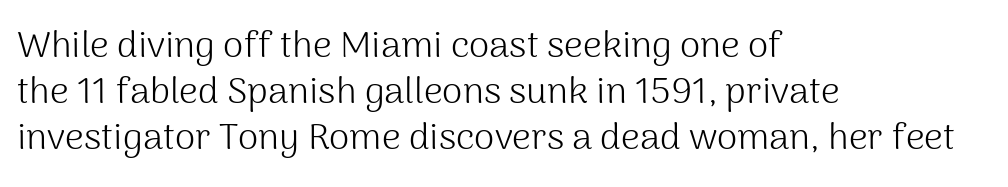
Q: Is the text bold? A: No.
Q: Is the text italic (slanted)? A: No, it is upright.
Q: Is the typeface a serif or a sans-serif typeface? A: Sans-serif.
Q: Is the text underlined? A: No.
Q: How is the paragraph aligned? A: Left-aligned.
Q: Is the spacing between letters normal or unusually wide? A: Normal.
Q: Width (condensed, normal, or wide)? A: Normal.
Q: Stroke contrast? A: Medium.
Q: x-height? A: Medium.
Q: Monospaced? A: No.
